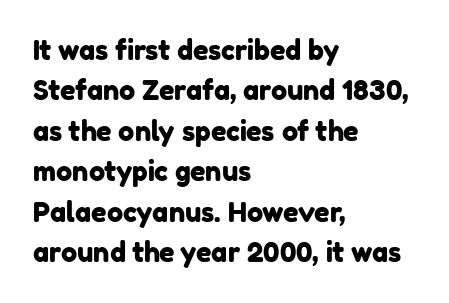
This rendering features lettering with no underline. Successive baselines arrive at the customary interval. Leftover space on each line is placed entirely after the last word. The passage shown has conventional tracking throughout.
